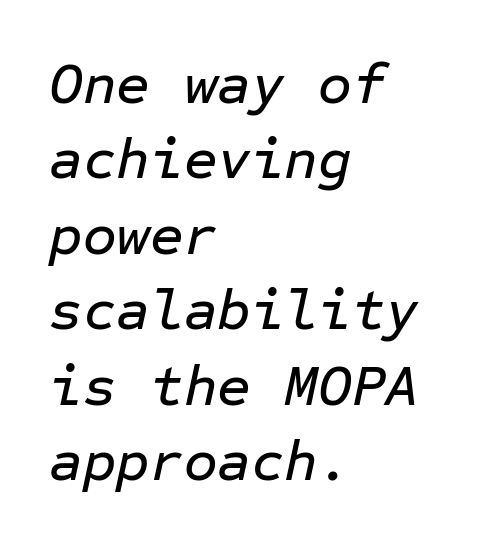
Leading matches the norm, producing a regular column. This rendering uses left alignment, leaving the right contour irregular. The whole block is typeset with a tilt. The string is rendered with underlining switched off. Short note: letters normally spaced.
